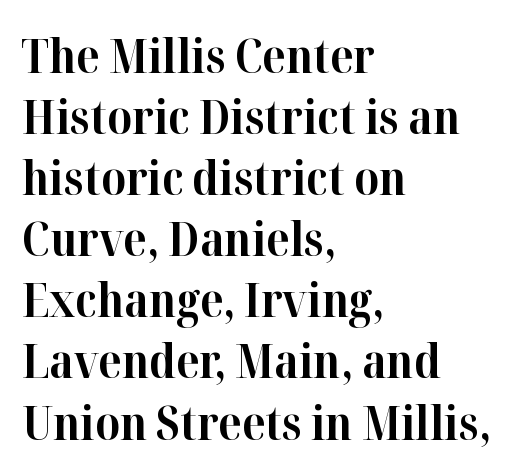
Q: Is the text bold? A: Yes.
Q: Is the text italic (slanted)? A: No, it is upright.
Q: Is the typeface a serif or a sans-serif typeface? A: Serif.
Q: Is the text underlined? A: No.
Q: How is the paragraph aligned? A: Left-aligned.
Q: Is the spacing between letters normal or unusually wide? A: Normal.
Q: Is the spacing between lines tight, normal or loose? A: Normal.
Q: Width (condensed, normal, or wide)? A: Normal.
Q: Stroke contrast? A: High.
Q: x-height? A: Medium.
Q: Monospaced? A: No.
